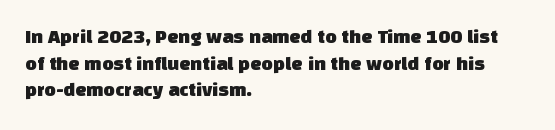
Q: Is the text underlined? A: No.
Q: How is the paragraph aligned? A: Left-aligned.
Q: Is the spacing between letters normal or unusually wide? A: Normal.
Q: Is the spacing between lines tight, normal or loose? A: Normal.
